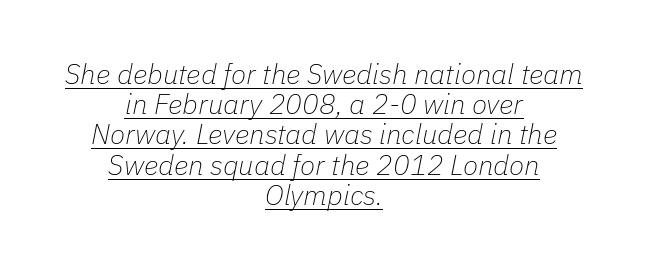
What's the leading like? Squeezed, with rows nearly overlapping. Would a proofreader flag this as italicized? Yes. The font is comparable to plain body text, perhaps lighter. These lines are rendered in a variable-pitch font. Horizontally, the lines are justified to the midpoint only. Descenders here cross a horizontal rule under the line.
